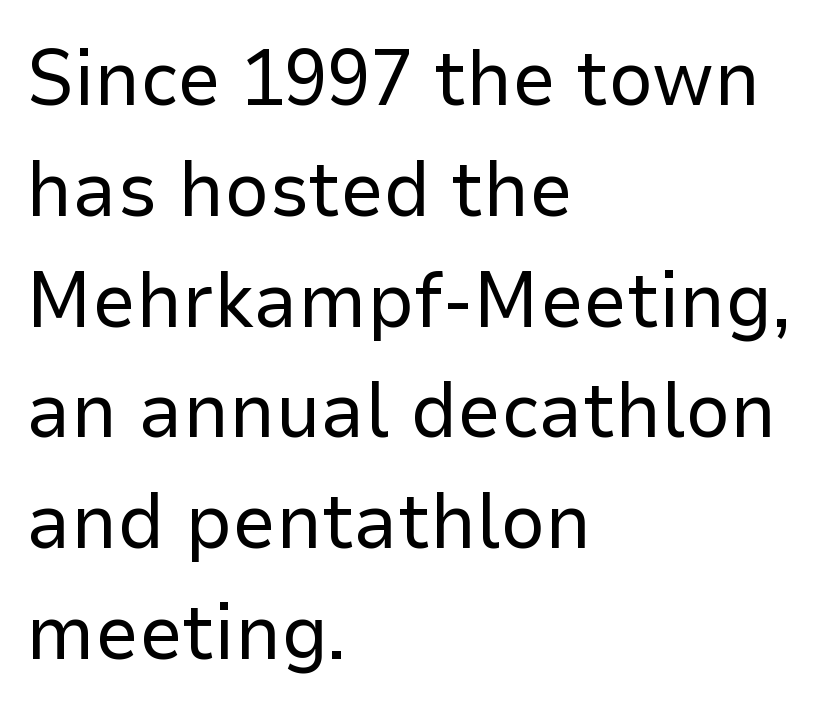
Q: Is the text bold? A: No.
Q: Is the text italic (slanted)? A: No, it is upright.
Q: Is the typeface a serif or a sans-serif typeface? A: Sans-serif.
Q: Is the text underlined? A: No.
Q: How is the paragraph aligned? A: Left-aligned.
Q: Is the spacing between letters normal or unusually wide? A: Normal.
Q: Is the spacing between lines tight, normal or loose? A: Normal.
Q: Width (condensed, normal, or wide)? A: Normal.
Q: Stroke contrast? A: Low.
Q: x-height? A: Medium.
Q: Monospaced? A: No.
